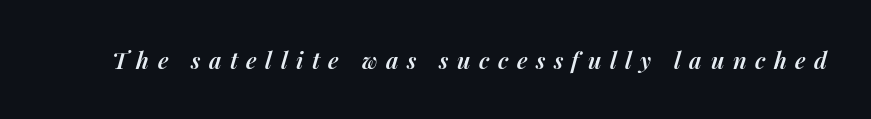
Q: Is the text bold? A: Semi-bold.
Q: Is the text italic (slanted)? A: Yes, it leans right by about 14 degrees.
Q: Is the text underlined? A: No.
Q: Is the spacing between letters normal or unusually wide? A: Unusually wide.
